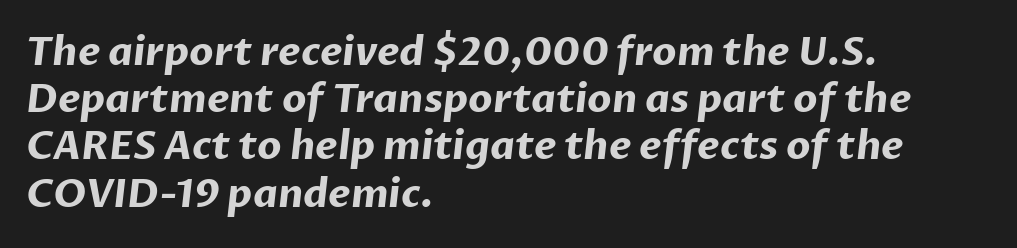
The image shows 39 px bold sans-serif type; set left-aligned, line spacing 1.21x, normal letter spacing, not underlined; low stroke contrast and a medium x-height.
